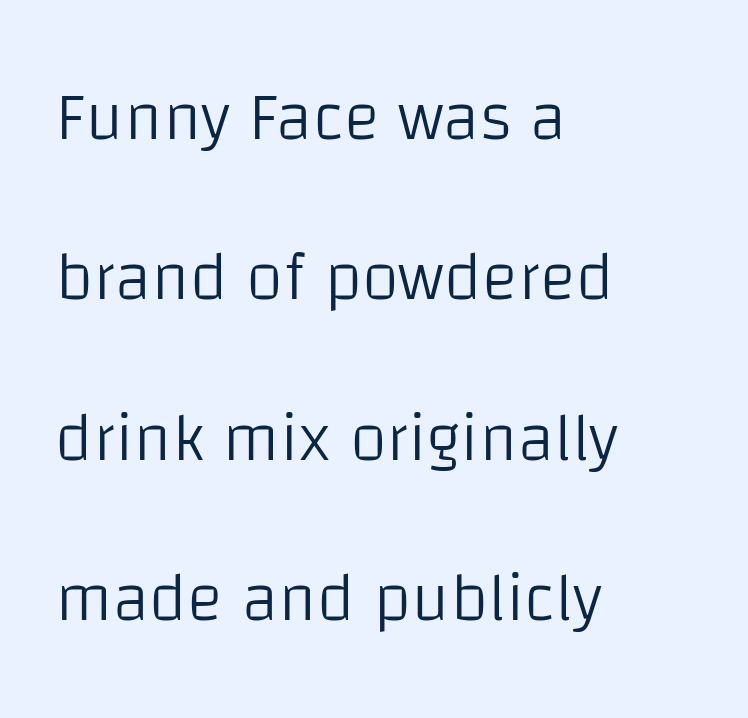
This sample trades compactness for vertical openness between lines. I'd call this a sans setting — the letters go barefoot. The letters advance in unequal steps, a hallmark of proportional type. Here the glyphs are tracked normally, forming tight word shapes.
